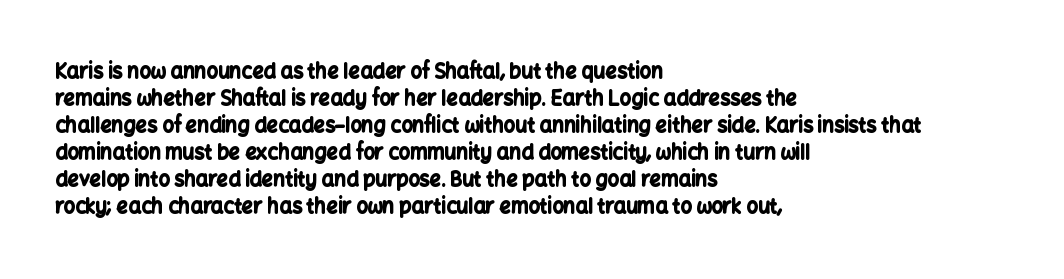
Q: Is the text bold? A: Yes.
Q: Is the text italic (slanted)? A: No, it is upright.
Q: Is the text underlined? A: No.
Q: How is the paragraph aligned? A: Left-aligned.
Q: Is the spacing between letters normal or unusually wide? A: Normal.
Q: Is the spacing between lines tight, normal or loose? A: Normal.
